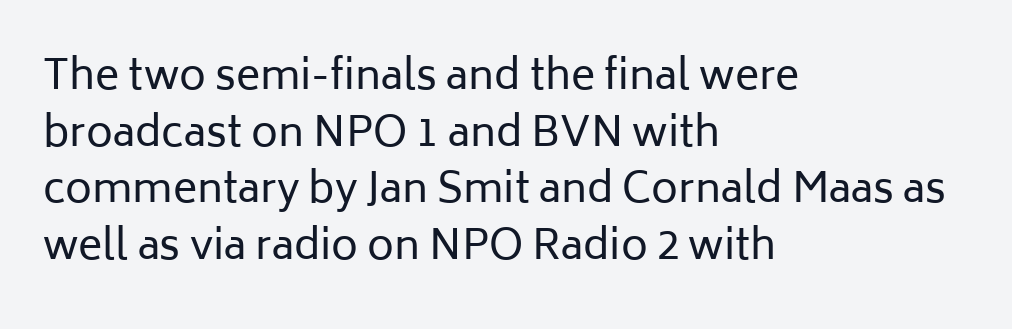
The image shows 41 px regular-weight sans-serif type, upright; set left-aligned, normal line spacing (1.38x), normal letter spacing, not underlined; low stroke contrast and a medium x-height.
